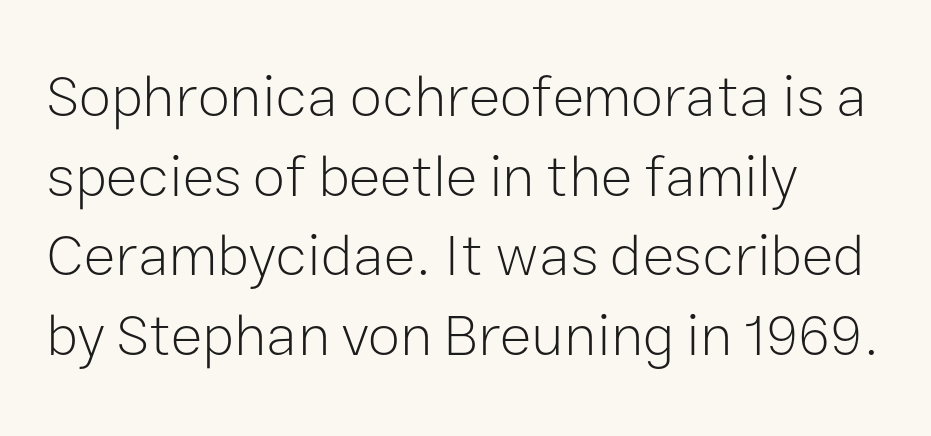
The image shows 59 px light sans-serif type, upright; set left-aligned, normal line spacing (1.35x), normal letter spacing, not underlined; low stroke contrast and a medium x-height.
